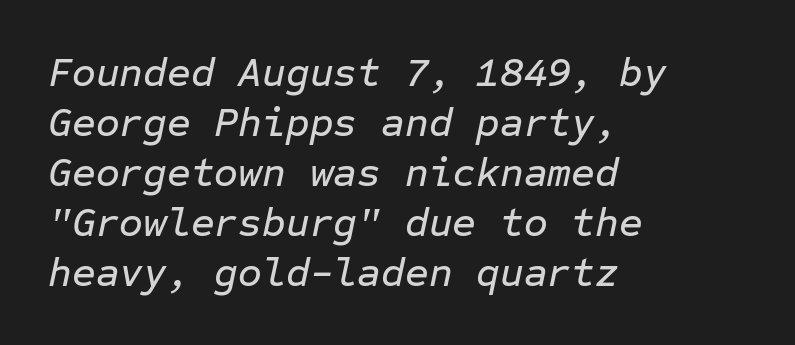
The image shows 41 px text type, italic (leaning right), monospaced; set left-aligned, line spacing 1.22x, normal letter spacing, not underlined; low stroke contrast and a medium x-height.
